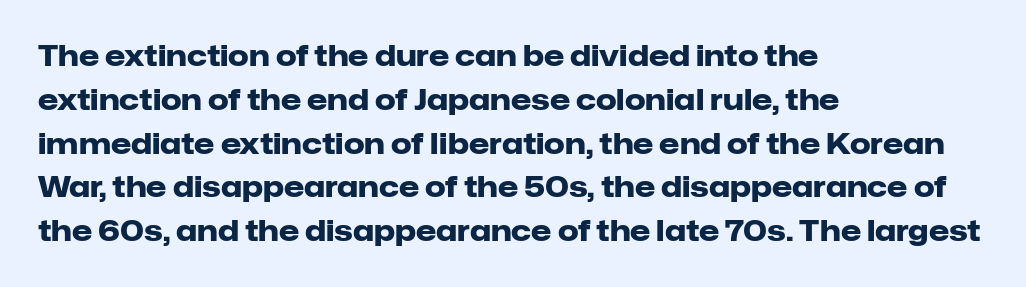
Nobody drew a line under any word here. Nothing sits at the stroke ends, so this counts as sans-serif. Typographic density is high because the face is bold. The letters advance in unequal steps, a hallmark of proportional type. The line texture is even and compact thanks to regular tracking.
